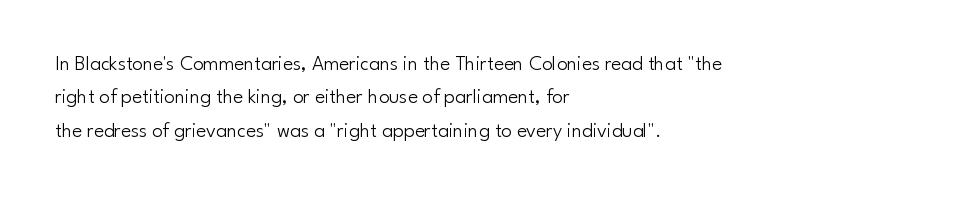
The image shows 21 px text type, upright; set left-aligned, normal line spacing (1.59x), normal letter spacing, not underlined.
